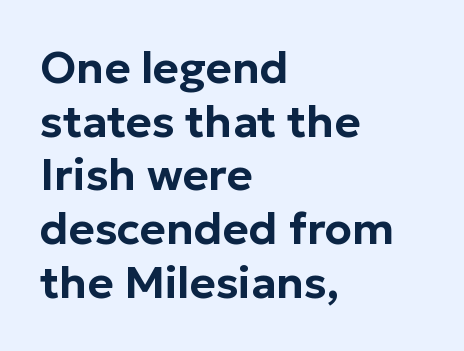
The image shows 44 px sans-serif type, upright; set left-aligned, line spacing 1.22x, normal letter spacing, not underlined; low stroke contrast and a medium x-height.
